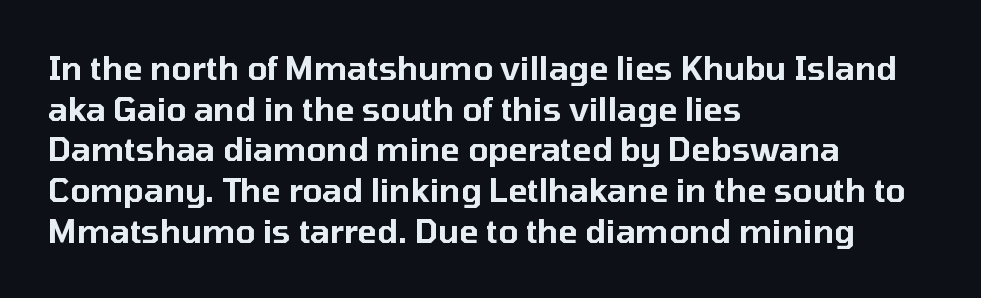
{"serif": "no", "italic": "no", "width": "normal", "stroke_contrast": "low", "x_height": "medium", "monospaced": "no", "underline": "no", "align": "left", "line_spacing": "normal", "line_spacing_ratio": 1.27, "letter_spacing": "normal", "letter_spacing_em": 0.0, "glyph_px": 32}
